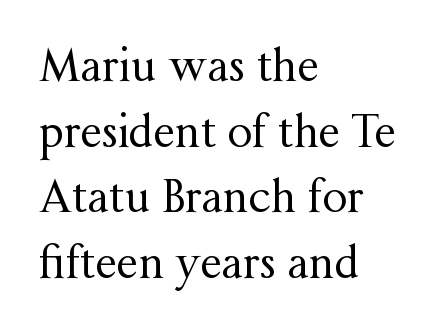
Proportional: the letters do not fall into vertical columns. Evenly set lines give the paragraph a standard silhouette. The foot of each line stays bare and open. The typeface has the unassuming heft of standard copy or less.
